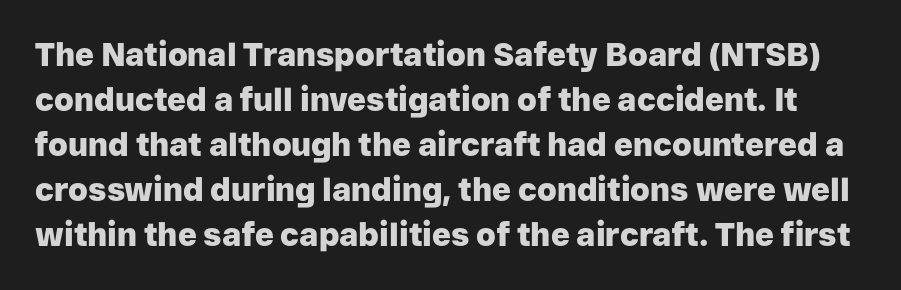
Weight check: bold — yes, fully. Rendered with straight, roman letterforms. Tracking here is standard; glyphs follow each other at the usual distance. You could not count columns in this text — the font is proportionally spaced. A bare baseline throughout the passage. The characters display no serif detailing; their extremities are plain.
